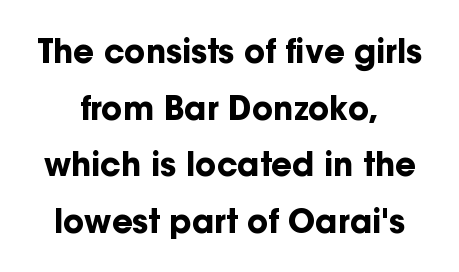
The image shows 32 px bold sans-serif type, upright; set centered, line spacing 1.77x, normal letter spacing, not underlined; low stroke contrast and a medium x-height.
